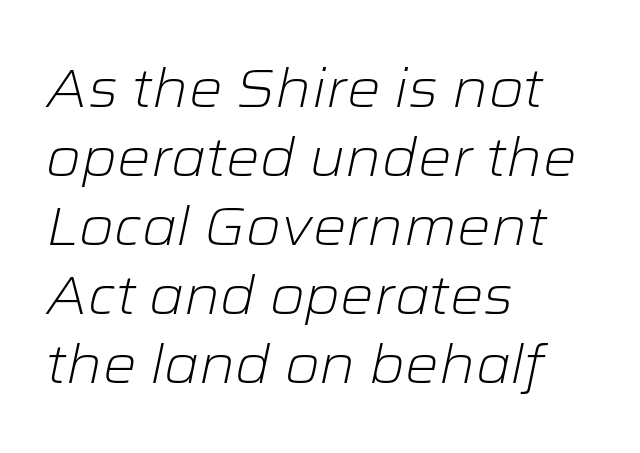
Q: Is the text bold? A: No.
Q: Is the text italic (slanted)? A: Yes, it leans right by about 12 degrees.
Q: Is the text underlined? A: No.
Q: How is the paragraph aligned? A: Left-aligned.
Q: Is the spacing between letters normal or unusually wide? A: Normal.
Q: Is the spacing between lines tight, normal or loose? A: Normal.
Q: Width (condensed, normal, or wide)? A: Wide.
Q: Stroke contrast? A: Low.
Q: x-height? A: Medium.
Q: Monospaced? A: No.
